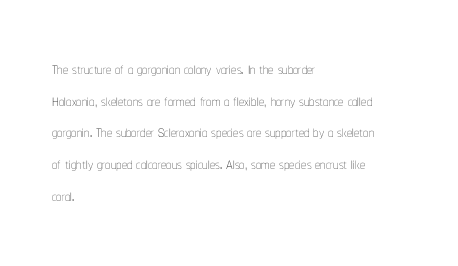
Style check: upright. Leftover space on each line is placed entirely after the last word. The rows are spaced the way most documents space them. The font is comparable to plain body text, perhaps lighter. Honestly, there is no underline to notice here at all. Nobody touched the tracking dial on this one.
